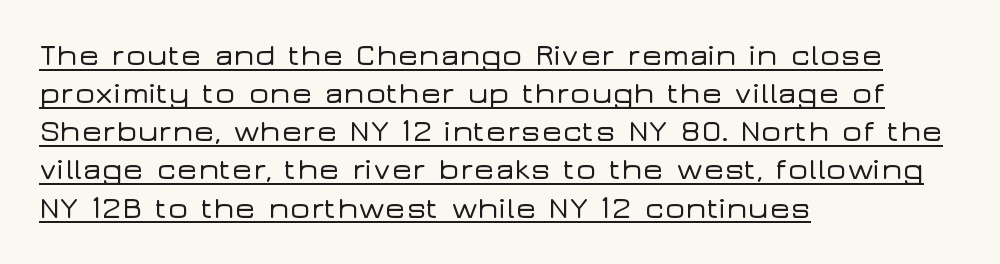
Q: Is the text italic (slanted)? A: No, it is upright.
Q: Is the typeface a serif or a sans-serif typeface? A: Sans-serif.
Q: Is the text underlined? A: Yes.
Q: How is the paragraph aligned? A: Left-aligned.
Q: Is the spacing between letters normal or unusually wide? A: Normal.
Q: Width (condensed, normal, or wide)? A: Wide.
Q: Stroke contrast? A: Low.
Q: x-height? A: Medium.
Q: Monospaced? A: No.
